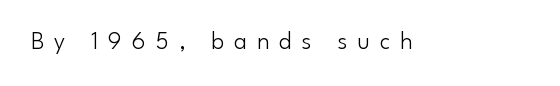
The image shows 25 px text type, upright; set unusually wide letter spacing (+0.4 em), not underlined.
